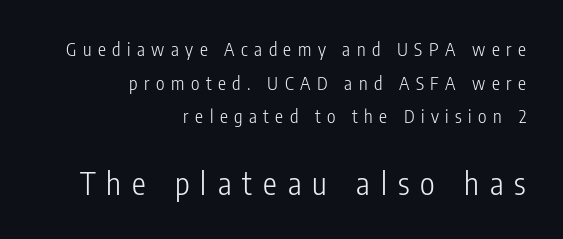
The image shows 31 px light, condensed sans-serif type, upright; set right-aligned, line spacing 1.87x, unusually wide letter spacing (+0.36 em), not underlined; the second (bottom) block is 1.72x larger; low stroke contrast and a medium x-height.
